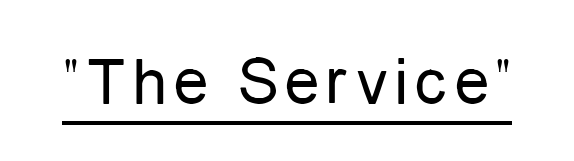
{"serif": "no", "italic": "no", "bold": "no", "weight": "regular", "width": "condensed", "stroke_contrast": "low", "x_height": "medium", "monospaced": "no", "underline": "yes", "glyph_px": 69}
